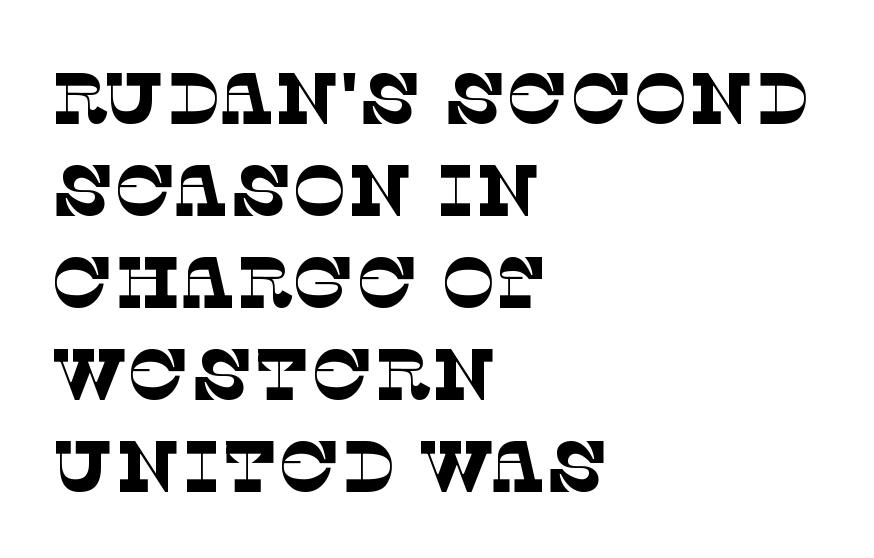
Q: Is the text bold? A: No.
Q: Is the typeface a serif or a sans-serif typeface? A: Serif.
Q: Is the text underlined? A: No.
Q: How is the paragraph aligned? A: Left-aligned.
Q: Is the spacing between letters normal or unusually wide? A: Normal.
Q: Is the spacing between lines tight, normal or loose? A: Normal.
Q: Width (condensed, normal, or wide)? A: Normal.
Q: Stroke contrast? A: Low.
Q: x-height? A: Large.
Q: Monospaced? A: No.
